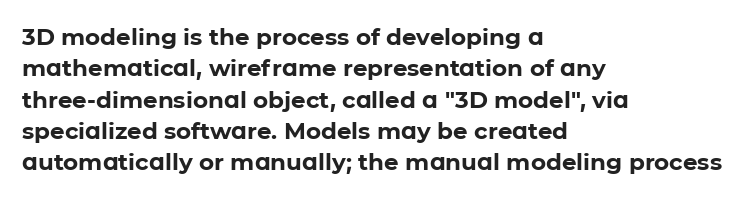
If you drew a line through each stem, it would be perfectly vertical. The face used here has the dense, thick strokes of a bold. All the whitespace from short lines collects on the right. Observe the ordinary spacing: letters are neighbours, not strangers. Rule under the text: the space is simply empty.
